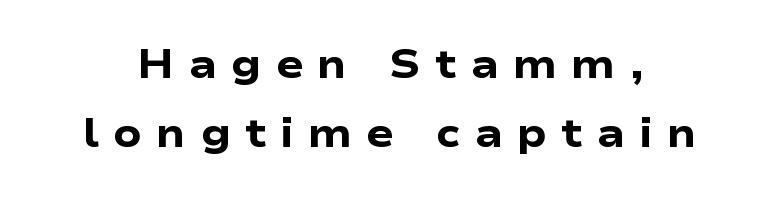
{"serif": "no", "italic": "no", "bold": "yes", "weight": "heavy", "width": "wide", "stroke_contrast": "low", "x_height": "medium", "monospaced": "no", "underline": "no", "line_spacing": "normal", "line_spacing_ratio": 1.69, "letter_spacing": "wide", "letter_spacing_em": 0.34, "glyph_px": 41}
